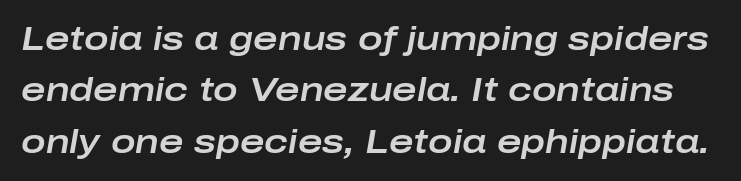
The image shows 33 px wide type, italic (leaning right); set normal line spacing (1.56x), normal letter spacing, not underlined; low stroke contrast and a medium x-height.
